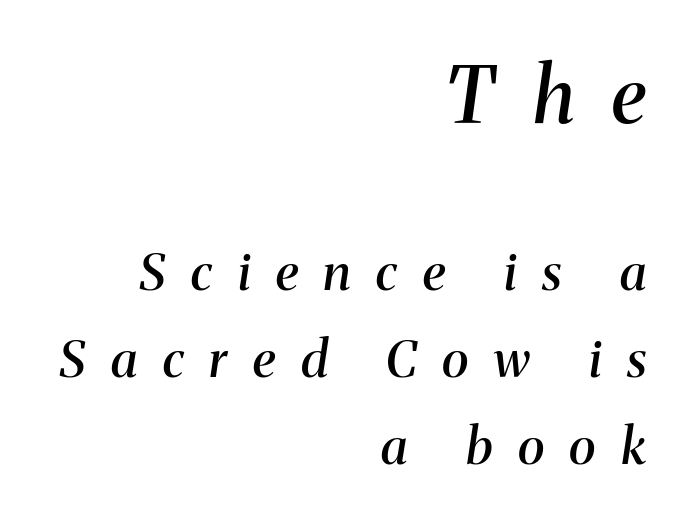
The image shows 77 px semibold serif type, italic (leaning right); set right-aligned, normal line spacing (1.7x), unusually wide letter spacing (+0.5 em), not underlined; the first (top) block is 1.51x larger; medium stroke contrast and a medium x-height.
